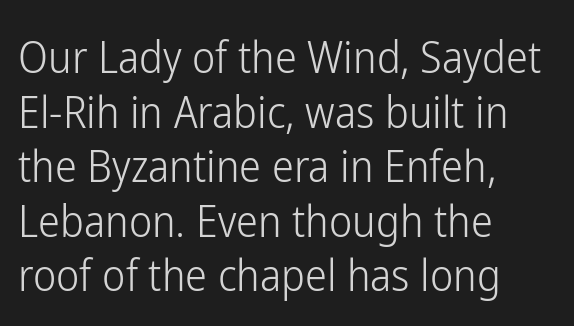
{"serif": "no", "italic": "no", "bold": "no", "weight": "light", "width": "condensed", "stroke_contrast": "low", "x_height": "medium", "monospaced": "no", "underline": "no", "align": "left", "line_spacing_ratio": 1.24, "letter_spacing": "normal", "letter_spacing_em": 0.0, "glyph_px": 44}
